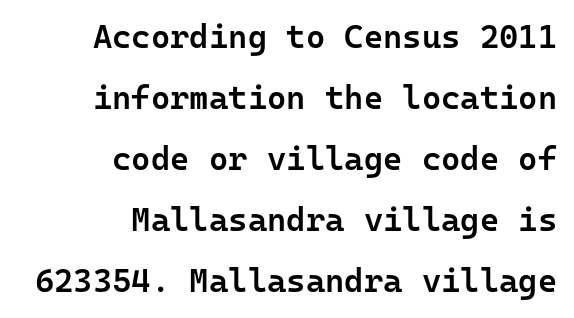
Q: Is the text bold? A: Semi-bold.
Q: Is the text italic (slanted)? A: No, it is upright.
Q: Is the typeface a serif or a sans-serif typeface? A: Sans-serif.
Q: Is the text underlined? A: No.
Q: How is the paragraph aligned? A: Right-aligned.
Q: Is the spacing between letters normal or unusually wide? A: Normal.
Q: Width (condensed, normal, or wide)? A: Normal.
Q: Stroke contrast? A: Low.
Q: x-height? A: Medium.
Q: Monospaced? A: Yes.
